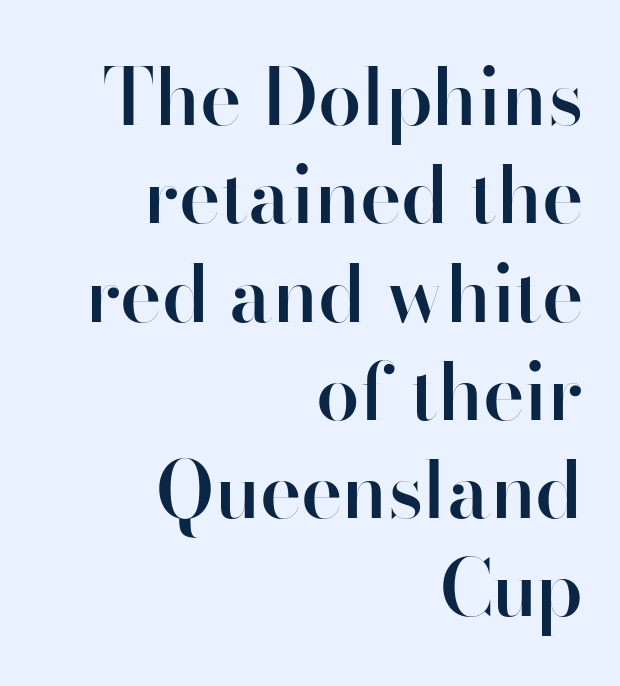
Q: Is the text bold? A: Semi-bold.
Q: Is the text italic (slanted)? A: No, it is upright.
Q: Is the typeface a serif or a sans-serif typeface? A: Sans-serif.
Q: Is the text underlined? A: No.
Q: How is the paragraph aligned? A: Right-aligned.
Q: Is the spacing between letters normal or unusually wide? A: Normal.
Q: Is the spacing between lines tight, normal or loose? A: Normal.
Q: Width (condensed, normal, or wide)? A: Normal.
Q: Stroke contrast? A: High.
Q: x-height? A: Small.
Q: Monospaced? A: No.
